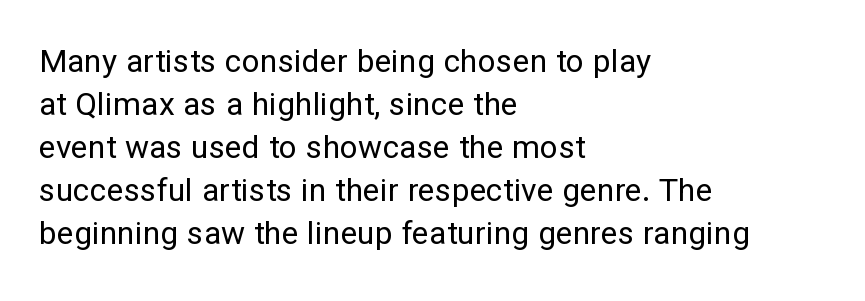
Q: Is the text bold? A: No.
Q: Is the text italic (slanted)? A: No, it is upright.
Q: Is the typeface a serif or a sans-serif typeface? A: Sans-serif.
Q: Is the text underlined? A: No.
Q: How is the paragraph aligned? A: Left-aligned.
Q: Is the spacing between letters normal or unusually wide? A: Normal.
Q: Is the spacing between lines tight, normal or loose? A: Normal.
Q: Width (condensed, normal, or wide)? A: Normal.
Q: Stroke contrast? A: Low.
Q: x-height? A: Medium.
Q: Monospaced? A: No.
